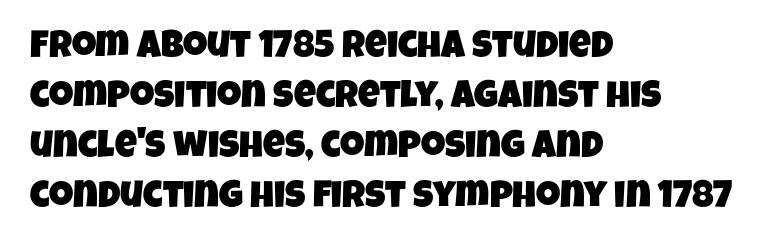
The typesetter chose a ragged-right arrangement here. Words float on clear page, feet unadorned. Notice how descenders clear the ascenders below comfortably — that's standard leading. Does the type have serifs? No, each stem ends abruptly. The face used here is rendered with its standard letterfit.
